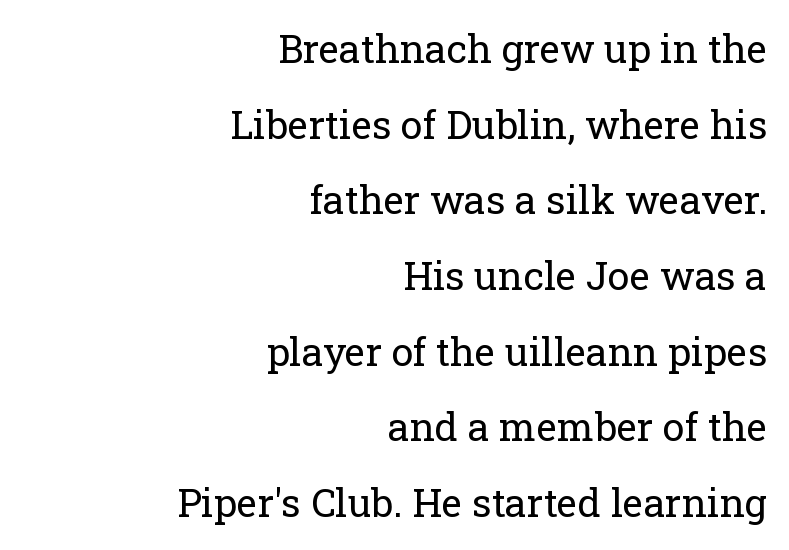
Q: Is the text bold? A: No.
Q: Is the text italic (slanted)? A: No, it is upright.
Q: Is the typeface a serif or a sans-serif typeface? A: Serif.
Q: Is the text underlined? A: No.
Q: How is the paragraph aligned? A: Right-aligned.
Q: Is the spacing between letters normal or unusually wide? A: Normal.
Q: Is the spacing between lines tight, normal or loose? A: Loose.
Q: Width (condensed, normal, or wide)? A: Normal.
Q: Stroke contrast? A: Low.
Q: x-height? A: Medium.
Q: Monospaced? A: No.
